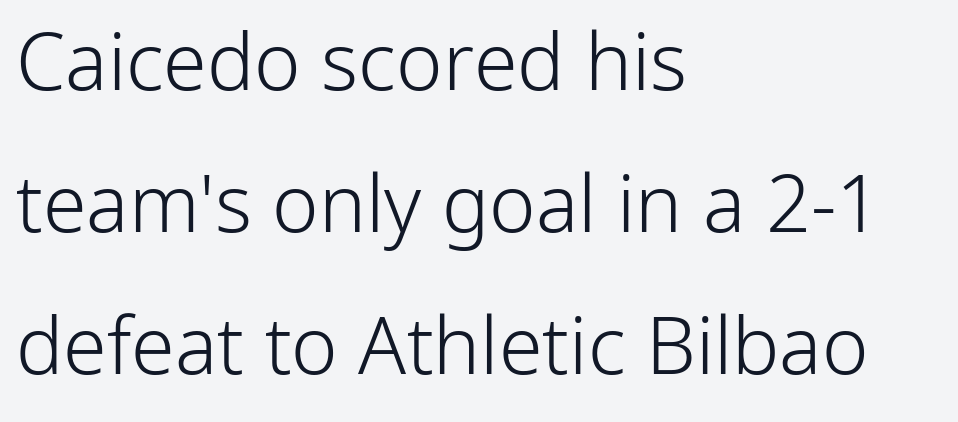
Q: Is the text bold? A: No.
Q: Is the text italic (slanted)? A: No, it is upright.
Q: Is the typeface a serif or a sans-serif typeface? A: Sans-serif.
Q: Is the text underlined? A: No.
Q: How is the paragraph aligned? A: Left-aligned.
Q: Is the spacing between letters normal or unusually wide? A: Normal.
Q: Width (condensed, normal, or wide)? A: Normal.
Q: Stroke contrast? A: Low.
Q: x-height? A: Medium.
Q: Monospaced? A: No.
